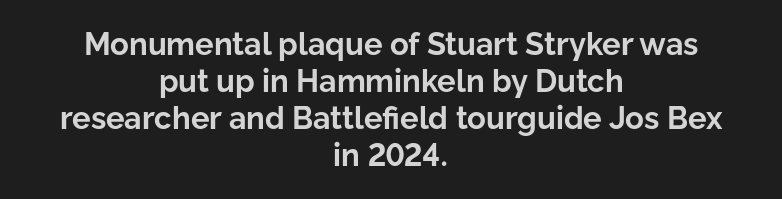
Stroke terminals: plain, sans-serif. Every letter is thick-stroked: bold, no question. The rendering uses natural spacing where letterforms have individual widths. Every character sits straight up, as roman type does. The passage shown is not underscored anywhere. Where is the straight margin? There isn't one; the lines are centered.
